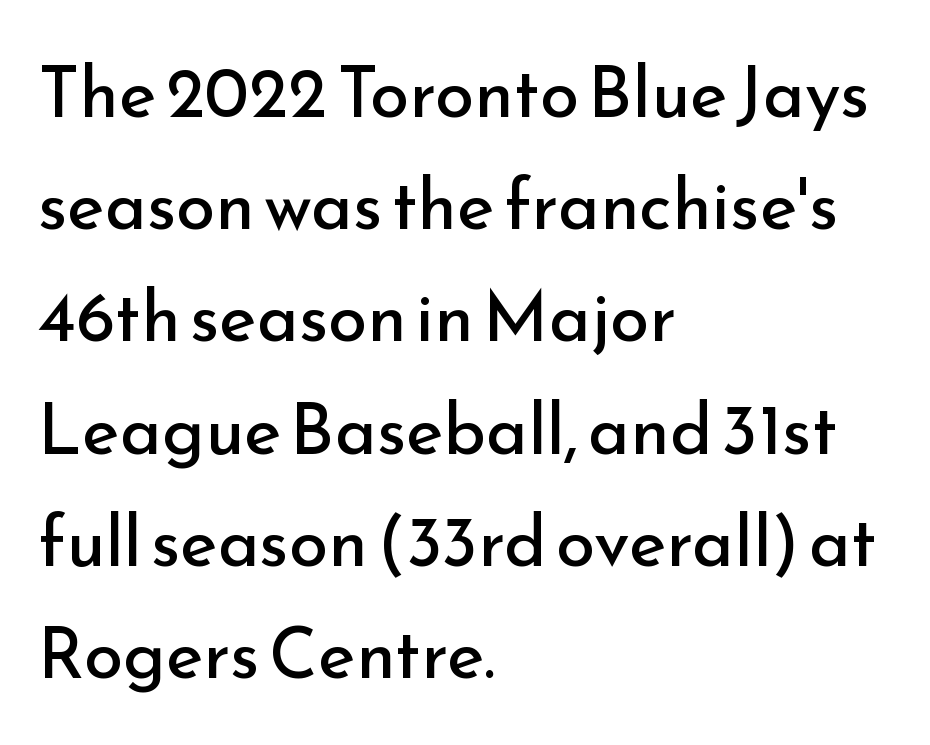
Q: Is the text bold? A: No.
Q: Is the text italic (slanted)? A: No, it is upright.
Q: Is the typeface a serif or a sans-serif typeface? A: Sans-serif.
Q: Is the text underlined? A: No.
Q: How is the paragraph aligned? A: Left-aligned.
Q: Is the spacing between letters normal or unusually wide? A: Normal.
Q: Is the spacing between lines tight, normal or loose? A: Normal.
Q: Width (condensed, normal, or wide)? A: Normal.
Q: Stroke contrast? A: Low.
Q: x-height? A: Small.
Q: Monospaced? A: No.
